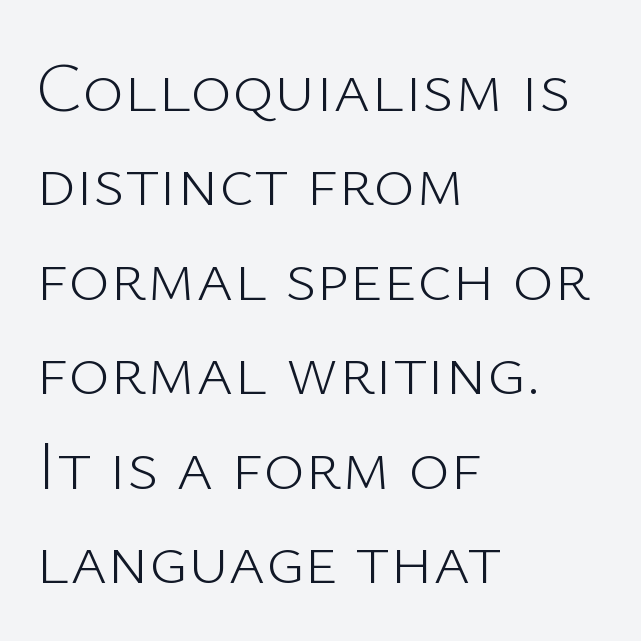
{"serif": "no", "italic": "no", "bold": "no", "weight": "light", "width": "normal", "stroke_contrast": "low", "x_height": "medium", "monospaced": "no", "underline": "no", "align": "left", "line_spacing": "normal", "line_spacing_ratio": 1.33, "letter_spacing": "normal", "letter_spacing_em": 0.0, "glyph_px": 71}
